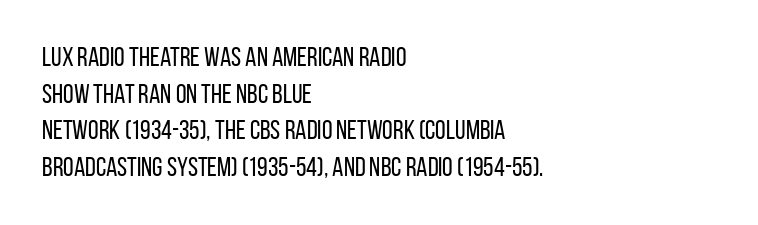
The image shows 27 px text type, upright; set left-aligned, normal line spacing (1.36x), normal letter spacing, not underlined.
